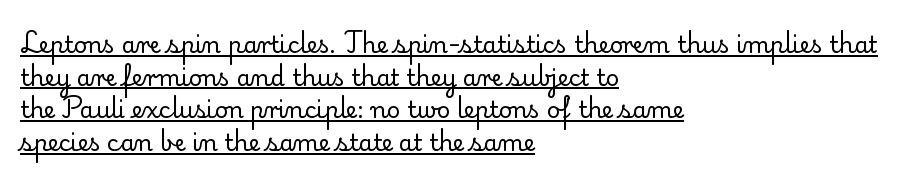
Short and long lines alike share a common starting point at left. A typesetter would call this leading conventional body-copy spacing. Inter-character spacing is left at the font's built-in metrics. Bold? No — there's no thickening of the strokes. The font's upright variant was chosen for this text. The words here are underlined.
